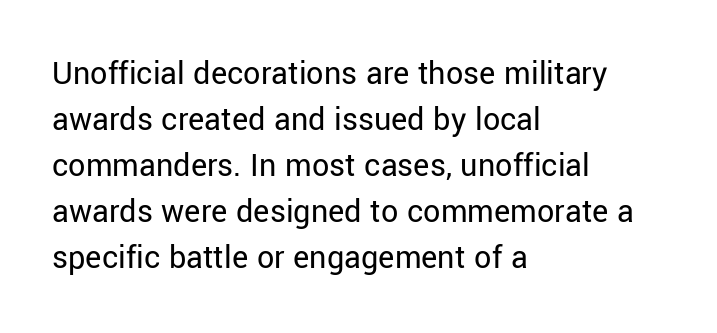
Underline: absent. A roman cut, with each character standing at attention. Compared with typical body copy, the letter spacing here is the same. Notice how descenders clear the ascenders below comfortably — that's standard leading. Each line starts at the same left margin while the right side varies.
